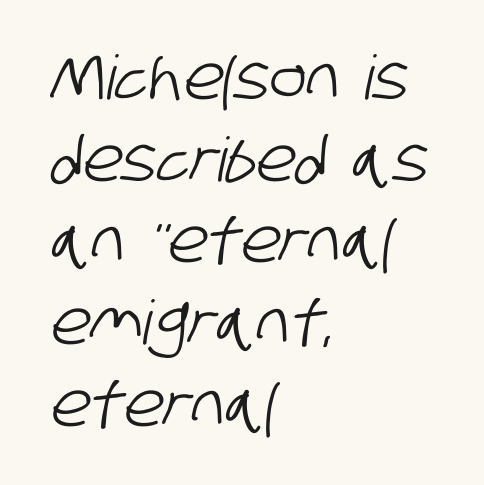
I'd call this a sans setting — the letters go barefoot. The tracking reads as untouched default to a designer's eye. The rendering uses a moderate line-height, typical for paragraphs. The zone under the glyphs is completely vacant. Reading down the block, your eye returns to a fixed left position each line. Character widths vary here, with narrow letters taking less room than wide ones.
